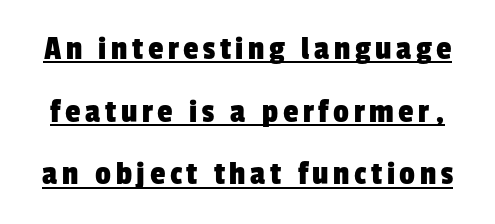
{"serif": "no", "width": "condensed", "stroke_contrast": "low", "x_height": "medium", "monospaced": "no", "underline": "yes", "line_spacing_ratio": 1.79, "glyph_px": 35}
